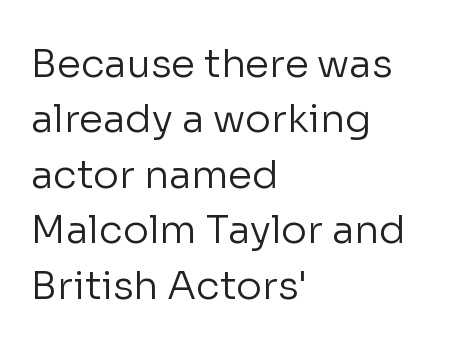
{"serif": "no", "italic": "no", "bold": "no", "weight": "regular", "width": "normal", "stroke_contrast": "low", "x_height": "medium", "monospaced": "no", "underline": "no", "align": "left", "line_spacing": "normal", "line_spacing_ratio": 1.42, "letter_spacing": "normal", "letter_spacing_em": 0.0, "glyph_px": 39}
